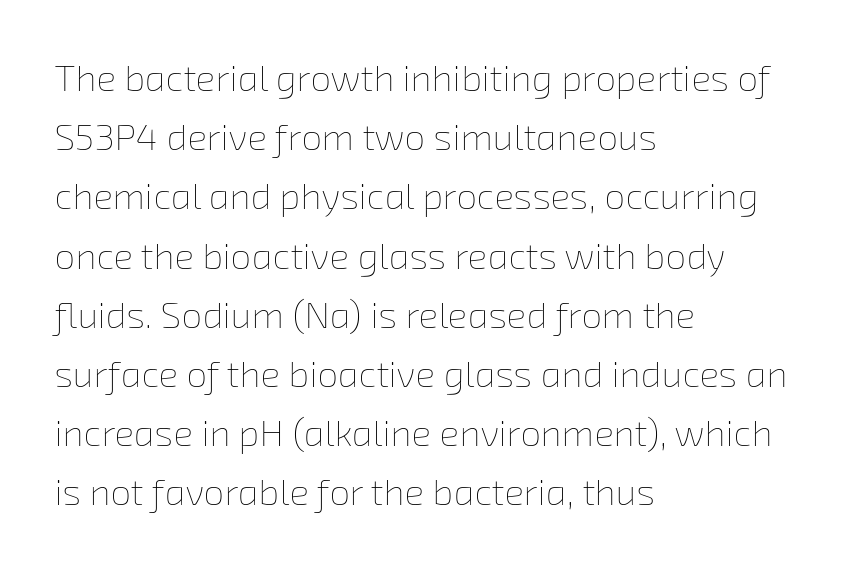
Characters follow at the spacing the type designer built in. The rendering uses a moderate line-height, typical for paragraphs. Do the characters align in a grid? No, the font is proportional. The rendering anchors every line to the left-hand side. The area under the type is left untouched.
